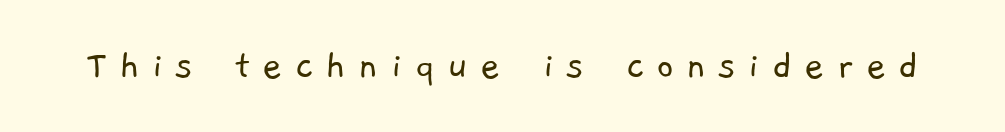
The image shows 43 px light sans-serif type; set unusually wide letter spacing (+0.28 em), not underlined; low stroke contrast and a medium x-height.
